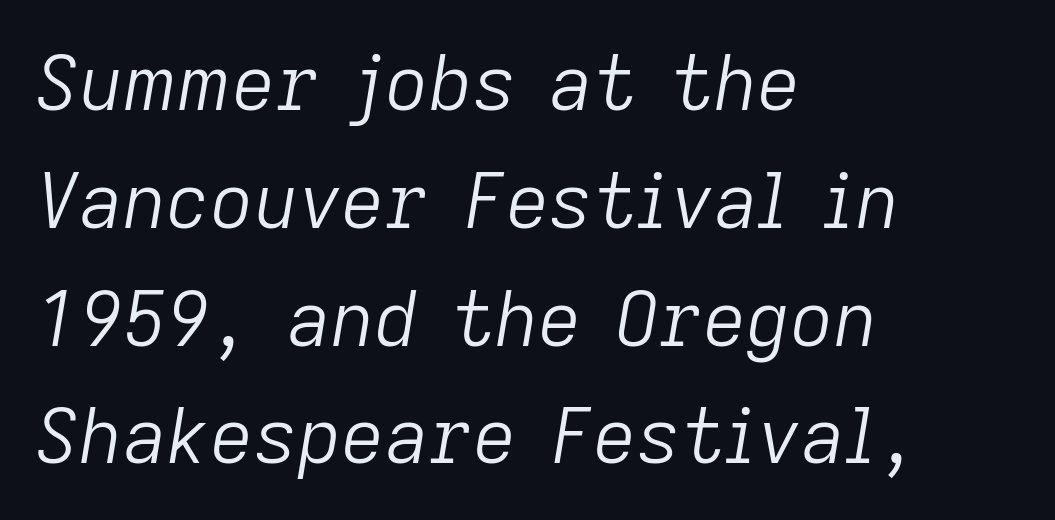
{"italic": "yes", "lean": "right", "slant_degrees": 9, "bold": "no", "weight": "light", "width": "normal", "stroke_contrast": "low", "x_height": "medium", "monospaced": "no", "underline": "no", "align": "left", "line_spacing": "normal", "line_spacing_ratio": 1.55, "letter_spacing": "normal", "letter_spacing_em": 0.0, "glyph_px": 76}
